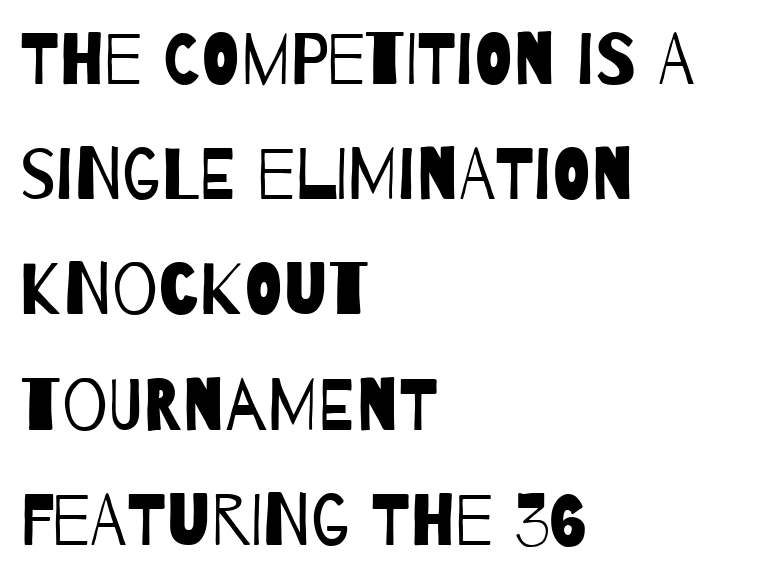
The rendering keeps characters at their native spacing. Examine the stroke ends and you'll find no serifs. Stroke thickness stays within the range of a standard reading face or lighter. Here the designer chose a conventional face with non-uniform glyph widths. Reading down the column, the eye jumps a familiar distance to each next line. The paragraph shown leans on its left margin.
